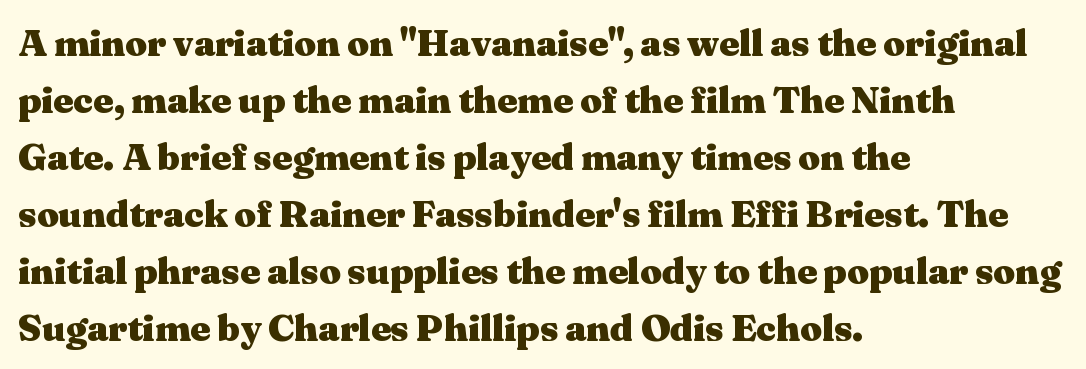
Q: Is the text bold? A: Yes.
Q: Is the text italic (slanted)? A: No, it is upright.
Q: Is the typeface a serif or a sans-serif typeface? A: Serif.
Q: Is the text underlined? A: No.
Q: How is the paragraph aligned? A: Left-aligned.
Q: Is the spacing between letters normal or unusually wide? A: Normal.
Q: Is the spacing between lines tight, normal or loose? A: Normal.
Q: Width (condensed, normal, or wide)? A: Wide.
Q: Stroke contrast? A: Medium.
Q: x-height? A: Medium.
Q: Monospaced? A: No.
